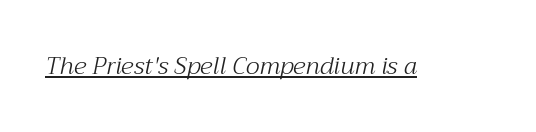
In terms of letterspacing, this is plain default setting. The strokes are not fattened; the text isn't bold. Underlined type. Slant detected: the letters are inclined.
